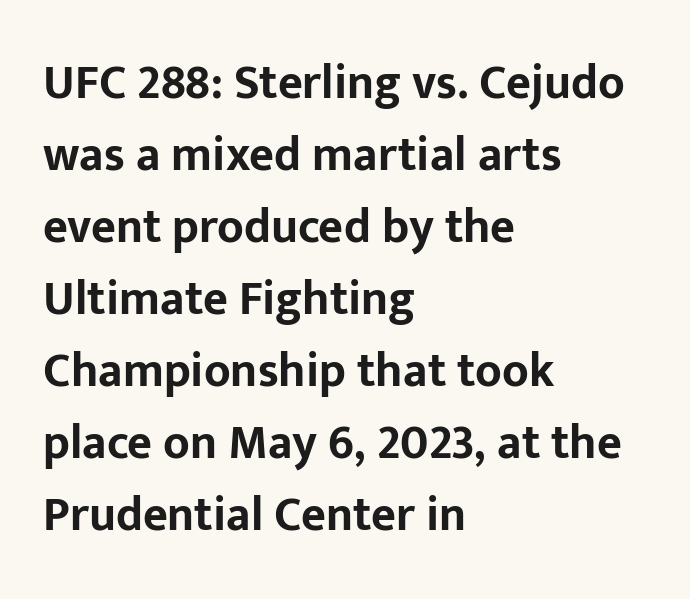
Q: Is the text bold? A: Yes.
Q: Is the text italic (slanted)? A: No, it is upright.
Q: Is the typeface a serif or a sans-serif typeface? A: Sans-serif.
Q: Is the text underlined? A: No.
Q: How is the paragraph aligned? A: Left-aligned.
Q: Is the spacing between letters normal or unusually wide? A: Normal.
Q: Is the spacing between lines tight, normal or loose? A: Normal.
Q: Width (condensed, normal, or wide)? A: Normal.
Q: Stroke contrast? A: Low.
Q: x-height? A: Medium.
Q: Monospaced? A: No.
